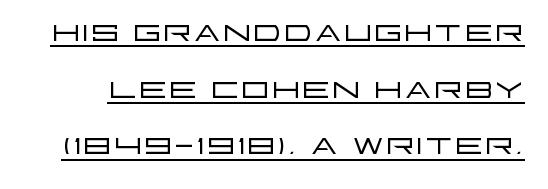
Q: Is the text bold? A: No.
Q: Is the text italic (slanted)? A: No, it is upright.
Q: Is the typeface a serif or a sans-serif typeface? A: Sans-serif.
Q: Is the text underlined? A: Yes.
Q: Is the spacing between letters normal or unusually wide? A: Normal.
Q: Is the spacing between lines tight, normal or loose? A: Normal.
Q: Width (condensed, normal, or wide)? A: Wide.
Q: Stroke contrast? A: Low.
Q: x-height? A: Large.
Q: Monospaced? A: No.
